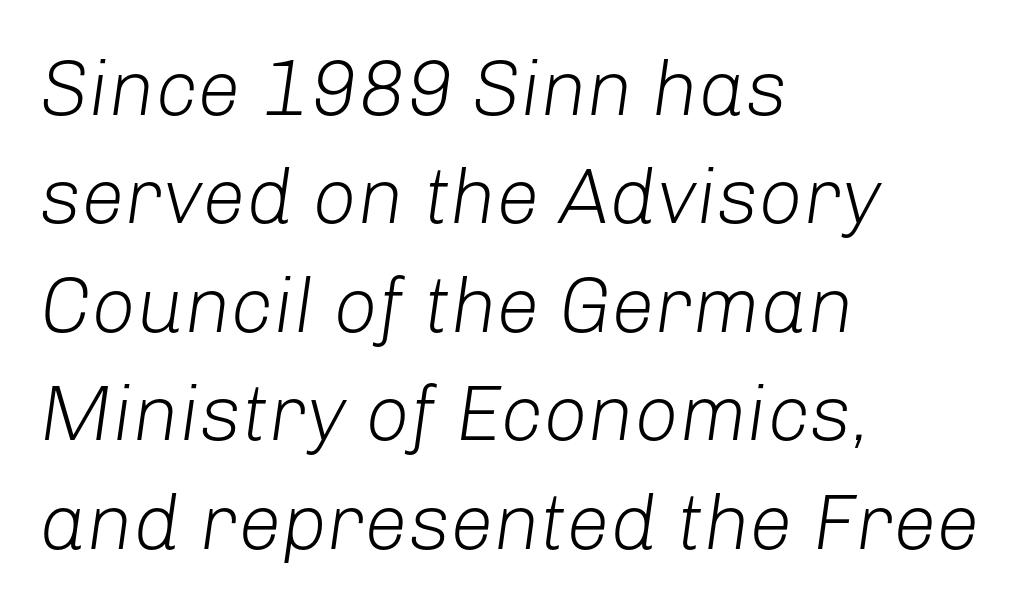
The image shows 78 px light type, italic (leaning right); set left-aligned, normal line spacing (1.39x), normal letter spacing, not underlined; low stroke contrast and a medium x-height.
